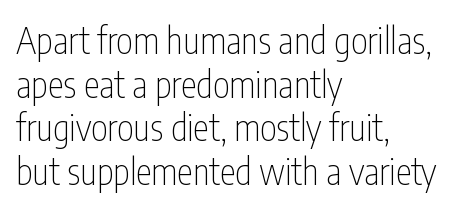
The image shows 36 px thin, condensed sans-serif type, upright; set left-aligned, line spacing 1.21x, normal letter spacing, not underlined; low stroke contrast and a medium x-height.
